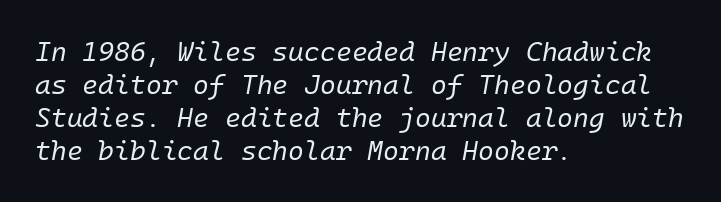
The area under the type is left untouched. Characters are canted at an angle relative to the baseline's perpendicular. The line texture is even and compact thanks to regular tracking. A classic flush-left, rag-right setting is used for this passage. Caption: face not bold, strokes unweighted.
